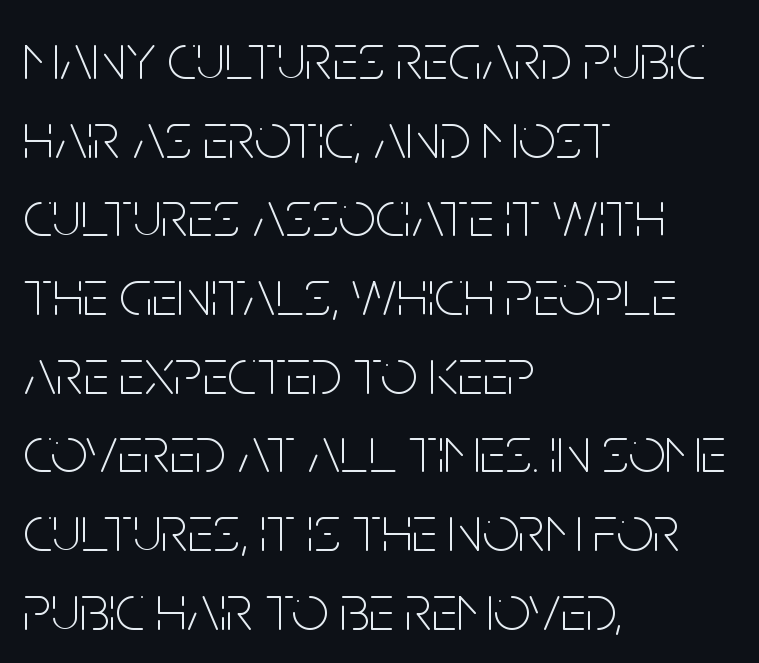
{"serif": "no", "italic": "no", "bold": "no", "weight": "thin", "width": "condensed", "stroke_contrast": "low", "x_height": "large", "monospaced": "no", "underline": "no", "align": "left", "line_spacing_ratio": 1.21, "letter_spacing": "normal", "letter_spacing_em": 0.0, "glyph_px": 65}
